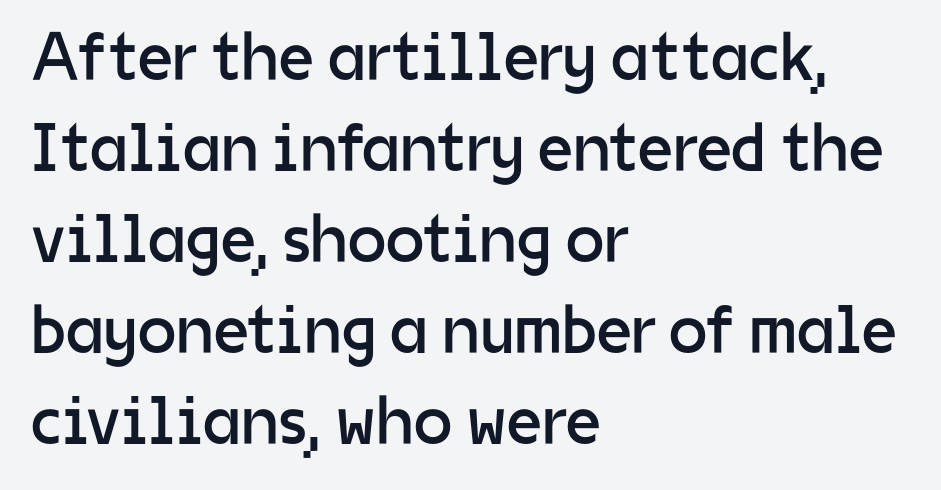
Q: Is the text bold? A: No.
Q: Is the text italic (slanted)? A: No, it is upright.
Q: Is the typeface a serif or a sans-serif typeface? A: Sans-serif.
Q: Is the text underlined? A: No.
Q: How is the paragraph aligned? A: Left-aligned.
Q: Is the spacing between letters normal or unusually wide? A: Normal.
Q: Is the spacing between lines tight, normal or loose? A: Normal.
Q: Width (condensed, normal, or wide)? A: Normal.
Q: Stroke contrast? A: Low.
Q: x-height? A: Medium.
Q: Monospaced? A: No.
